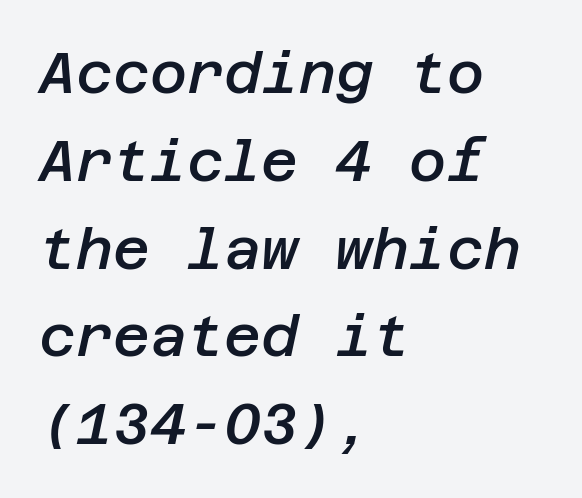
Q: Is the text bold? A: Semi-bold.
Q: Is the text italic (slanted)? A: Yes, it leans right by about 12 degrees.
Q: Is the text underlined? A: No.
Q: How is the paragraph aligned? A: Left-aligned.
Q: Is the spacing between letters normal or unusually wide? A: Normal.
Q: Is the spacing between lines tight, normal or loose? A: Normal.
Q: Width (condensed, normal, or wide)? A: Normal.
Q: Stroke contrast? A: Low.
Q: x-height? A: Large.
